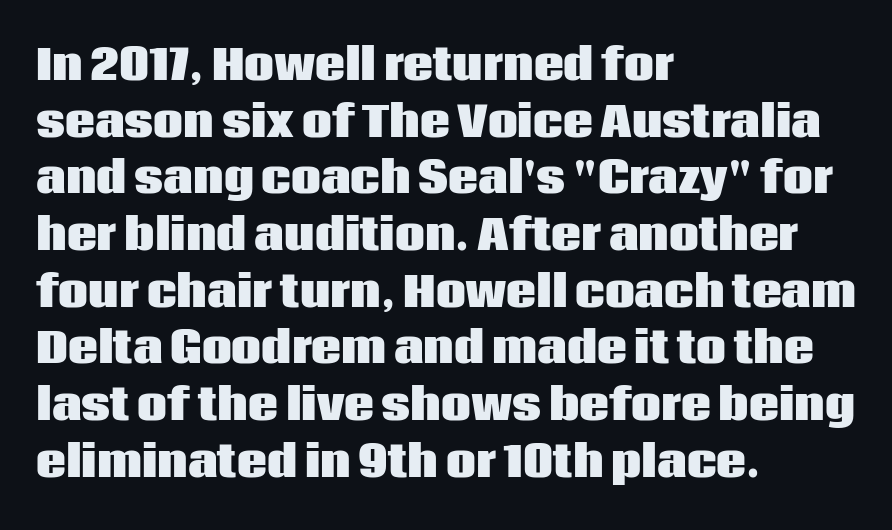
Q: Is the text bold? A: Yes.
Q: Is the text italic (slanted)? A: No, it is upright.
Q: Is the typeface a serif or a sans-serif typeface? A: Sans-serif.
Q: Is the text underlined? A: No.
Q: How is the paragraph aligned? A: Left-aligned.
Q: Is the spacing between letters normal or unusually wide? A: Normal.
Q: Is the spacing between lines tight, normal or loose? A: Normal.
Q: Width (condensed, normal, or wide)? A: Normal.
Q: Stroke contrast? A: Low.
Q: x-height? A: Large.
Q: Monospaced? A: No.
